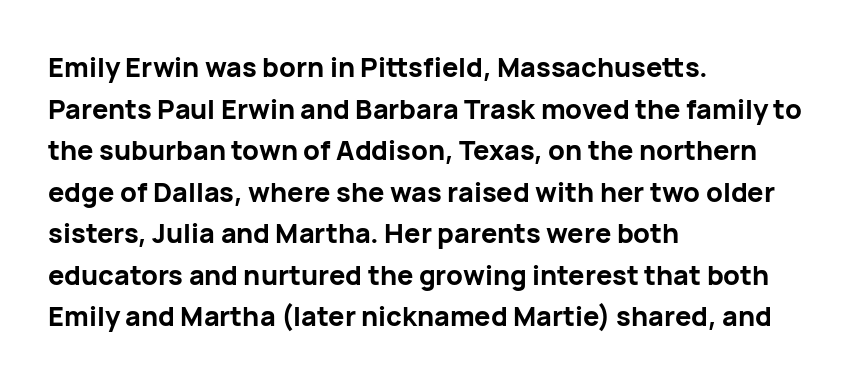
This sample keeps an unexceptional amount of space between lines. Which margin do the lines hug? The left one — the right edge is uneven. The specimen omits any rule beneath the text block's lines. Students, note that the glyphs here touch the page at normal intervals. This is heavy type, rendered in bold.
